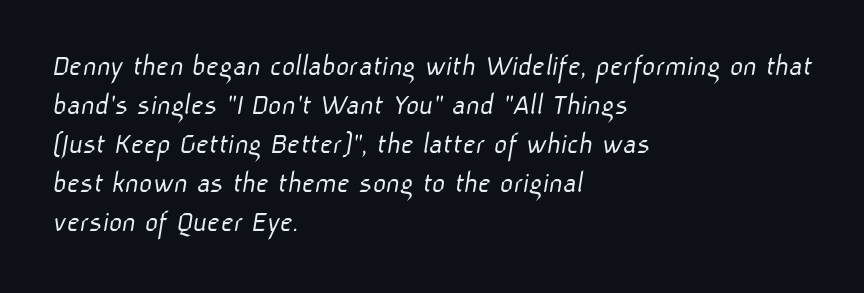
Stroke terminals: plain, sans-serif. The text block is weighted toward the left margin, trailing off unevenly rightward. Is this a fixed-width face? No — the glyphs have proportional, varying widths. Spacing between characters is what you'd get straight out of the box.
